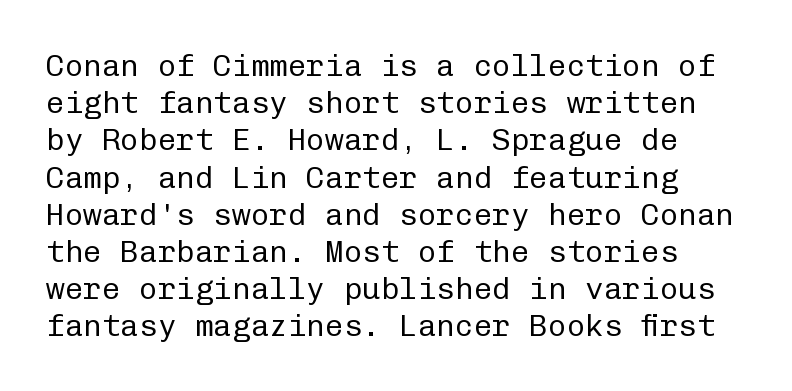
The image shows 31 px regular-weight sans-serif type, upright, monospaced; set line spacing 1.2x, normal letter spacing, not underlined; low stroke contrast and a medium x-height.
